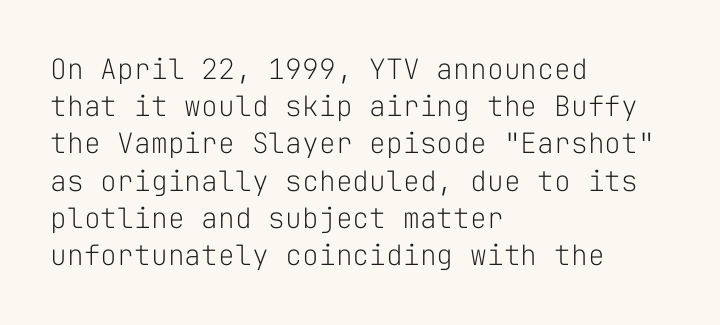
The image shows 28 px light sans-serif type, upright, monospaced; set left-aligned, normal line spacing (1.33x), normal letter spacing, not underlined; low stroke contrast and a medium x-height.
